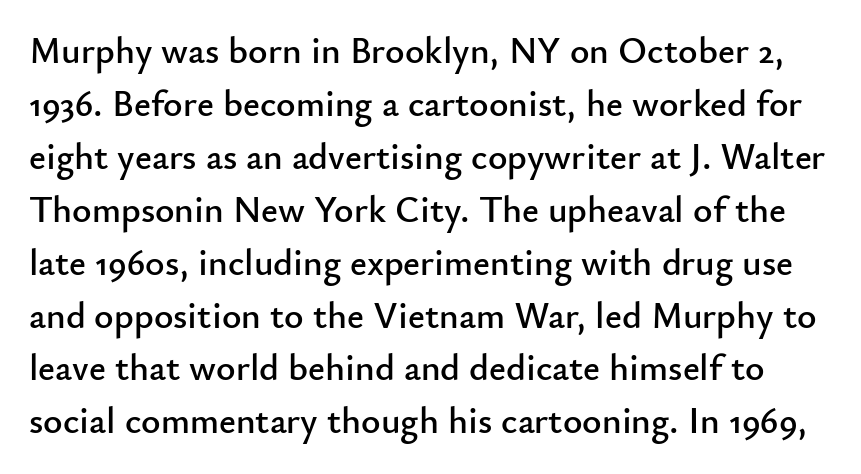
Normally led — the rows are evenly, conventionally spaced. The strip under each line holds only bare page. Tall strokes in this sample are plumb rather than angled. Observe the absence of serifs on each vertical stroke in this sample. Standard letterfit; no display-style spreading of the glyphs. Is this a fixed-width face? No — the glyphs have proportional, varying widths.
